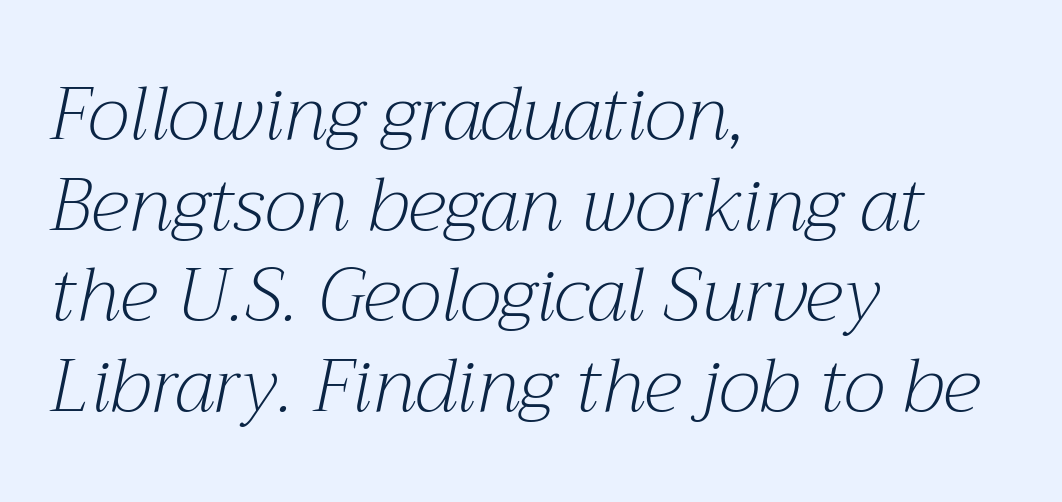
This sample has the flowing, uneven cadence of proportional lettering. In terms of letterspacing, this is plain default setting. Stroke mass is kept to a normal reading level or below. Are there feet on the stems? There are — it's a serif.
